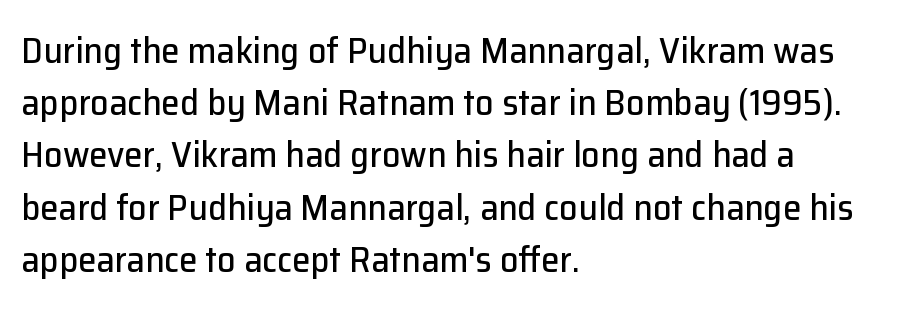
{"serif": "no", "italic": "no", "width": "normal", "stroke_contrast": "low", "x_height": "medium", "monospaced": "no", "underline": "no", "align": "left", "line_spacing": "normal", "line_spacing_ratio": 1.41, "letter_spacing": "normal", "letter_spacing_em": 0.0, "glyph_px": 37}
